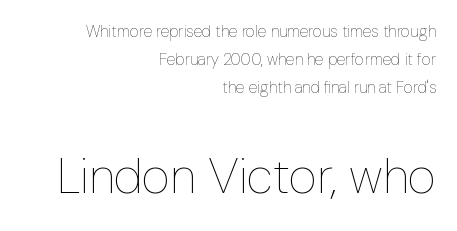
{"italic": "no", "bold": "no", "weight": "thin", "width": "condensed", "stroke_contrast": "low", "x_height": "medium", "monospaced": "no", "underline": "no", "align": "right", "line_spacing_ratio": 1.75, "letter_spacing": "normal", "letter_spacing_em": 0.0, "larger_block": "second", "size_ratio": 3.06, "glyph_px": 49}
